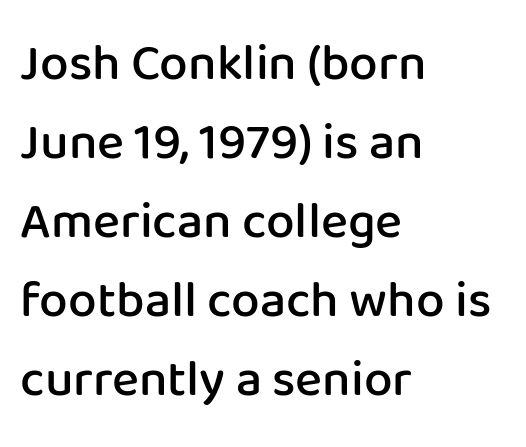
Q: Is the text bold? A: Semi-bold.
Q: Is the text italic (slanted)? A: No, it is upright.
Q: Is the typeface a serif or a sans-serif typeface? A: Sans-serif.
Q: Is the text underlined? A: No.
Q: How is the paragraph aligned? A: Left-aligned.
Q: Is the spacing between letters normal or unusually wide? A: Normal.
Q: Is the spacing between lines tight, normal or loose? A: Normal.
Q: Width (condensed, normal, or wide)? A: Normal.
Q: Stroke contrast? A: Low.
Q: x-height? A: Medium.
Q: Monospaced? A: No.
